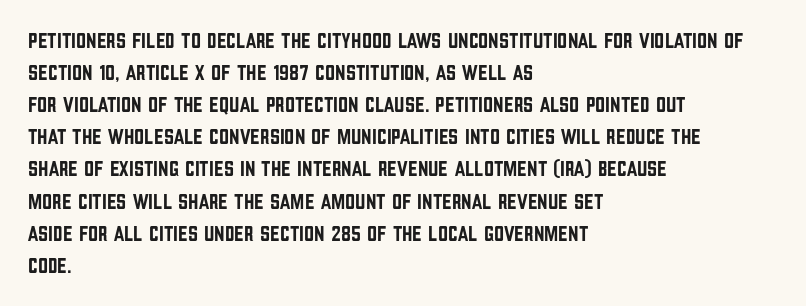
The image shows 22 px text type, upright; set left-aligned, normal line spacing (1.46x), normal letter spacing, not underlined.
